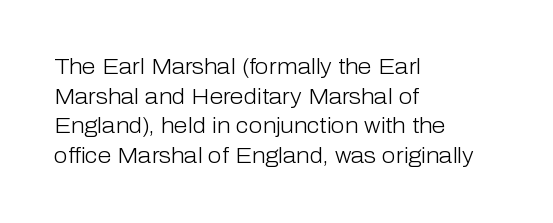
Q: Is the text bold? A: No.
Q: Is the text italic (slanted)? A: No, it is upright.
Q: Is the text underlined? A: No.
Q: How is the paragraph aligned? A: Left-aligned.
Q: Is the spacing between letters normal or unusually wide? A: Normal.
Q: Is the spacing between lines tight, normal or loose? A: Normal.
